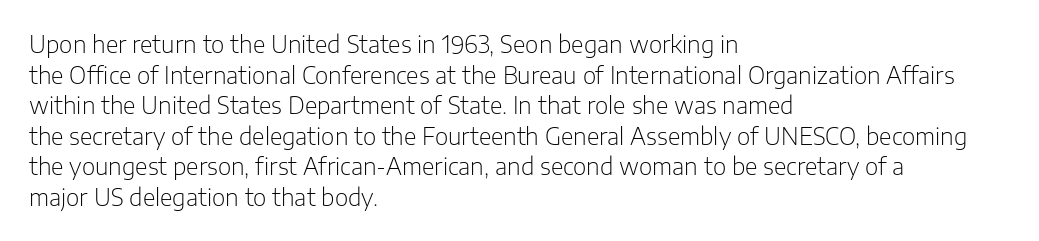
Vertical spacing — default. The text block is weighted toward the left margin, trailing off unevenly rightward. The baseline area is clear. These lines keep a tight, regular rhythm from letter to letter. No extra ink here — the face is not bold.
